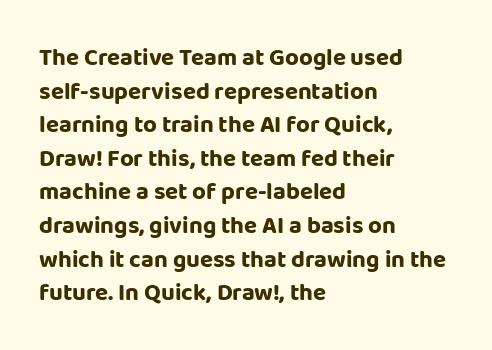
Q: Is the text bold? A: Yes.
Q: Is the text italic (slanted)? A: No, it is upright.
Q: Is the text underlined? A: No.
Q: How is the paragraph aligned? A: Left-aligned.
Q: Is the spacing between letters normal or unusually wide? A: Normal.
Q: Is the spacing between lines tight, normal or loose? A: Normal.
